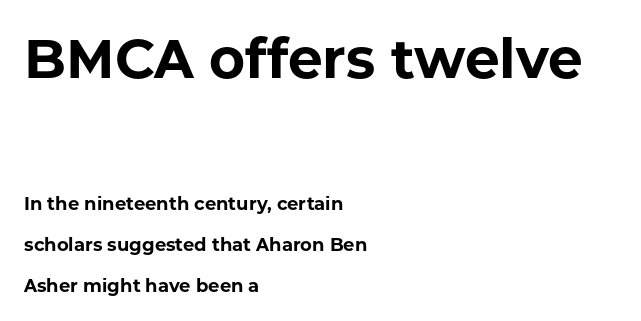
The image shows 55 px bold sans-serif type, upright; set left-aligned, loose line spacing (2.26x), normal letter spacing, not underlined; the first (top) block is 3.06x larger; low stroke contrast and a medium x-height.
